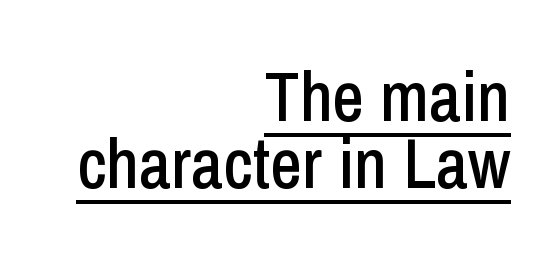
You could not count columns in this text — the font is proportionally spaced. This sample is right-justified, so line beginnings fall wherever the words allow. The face used here appears with an underline applied. Type style note: lacks serifs.
